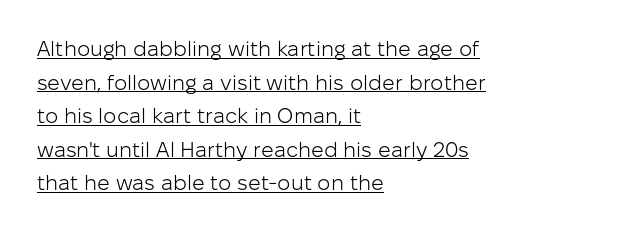
The image shows 21 px text type, upright; set left-aligned, normal line spacing (1.6x), normal letter spacing, underlined.
